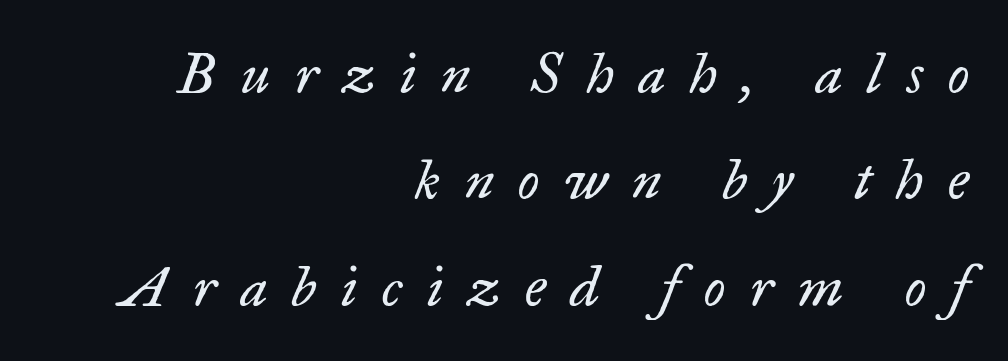
{"serif": "yes", "italic": "yes", "lean": "right", "slant_degrees": 17, "bold": "no", "weight": "regular", "width": "normal", "stroke_contrast": "low", "x_height": "small", "monospaced": "no", "underline": "no", "align": "right", "line_spacing": "loose", "line_spacing_ratio": 1.9, "letter_spacing": "wide", "letter_spacing_em": 0.44, "glyph_px": 56}
